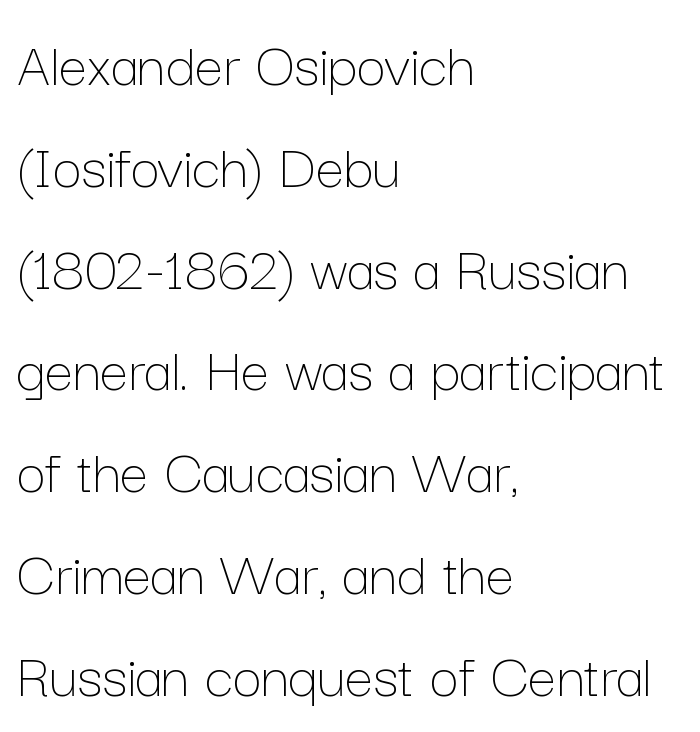
{"italic": "no", "bold": "no", "weight": "thin", "width": "normal", "stroke_contrast": "low", "x_height": "medium", "monospaced": "no", "underline": "no", "align": "left", "line_spacing": "normal", "line_spacing_ratio": 1.59, "letter_spacing": "normal", "letter_spacing_em": 0.0, "glyph_px": 64}
